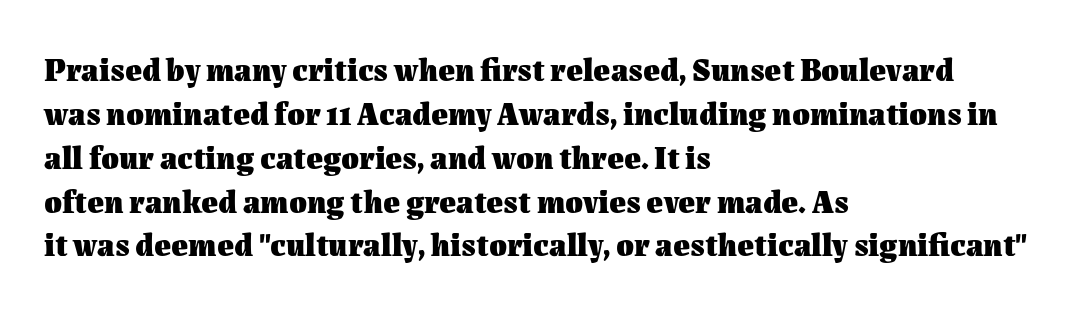
The zone under the glyphs is completely vacant. Layout note: lines flush left. You could call the tracking neutral — neither tight nor loose. Is this a fixed-width face? No — the glyphs have proportional, varying widths. The vertical gap from one line to the next is medium. Weight check: bold — yes, fully.
